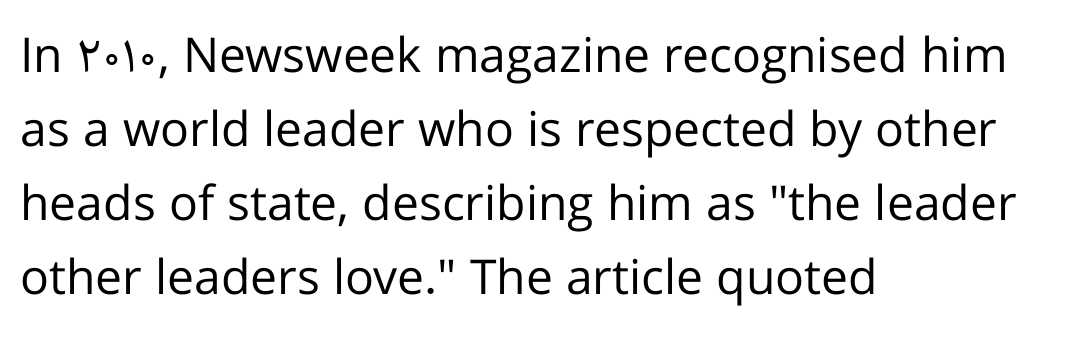
Q: Is the text bold? A: No.
Q: Is the text italic (slanted)? A: No, it is upright.
Q: Is the typeface a serif or a sans-serif typeface? A: Sans-serif.
Q: Is the text underlined? A: No.
Q: How is the paragraph aligned? A: Left-aligned.
Q: Is the spacing between letters normal or unusually wide? A: Normal.
Q: Is the spacing between lines tight, normal or loose? A: Normal.
Q: Width (condensed, normal, or wide)? A: Normal.
Q: Stroke contrast? A: Low.
Q: x-height? A: Medium.
Q: Monospaced? A: No.
